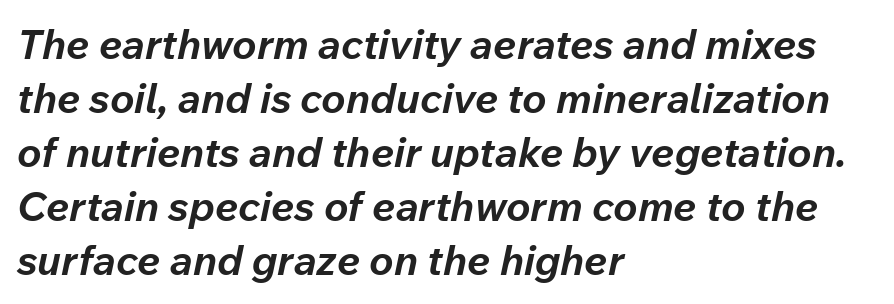
{"italic": "yes", "lean": "right", "slant_degrees": 12, "bold": "yes", "weight": "bold", "width": "normal", "stroke_contrast": "low", "x_height": "medium", "monospaced": "no", "underline": "no", "align": "left", "line_spacing": "normal", "line_spacing_ratio": 1.32, "letter_spacing": "normal", "letter_spacing_em": 0.0, "glyph_px": 41}
